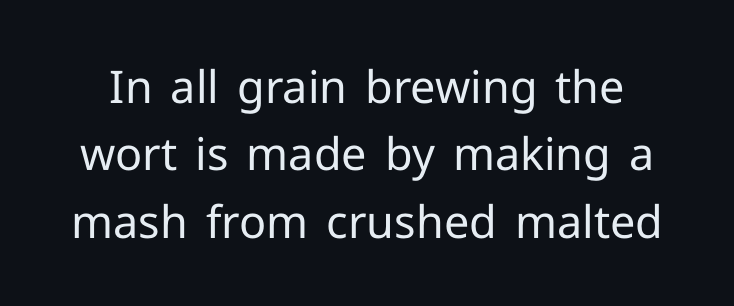
The image shows 45 px regular-weight sans-serif type, upright; set normal line spacing (1.5x), normal letter spacing, not underlined; low stroke contrast and a medium x-height.
